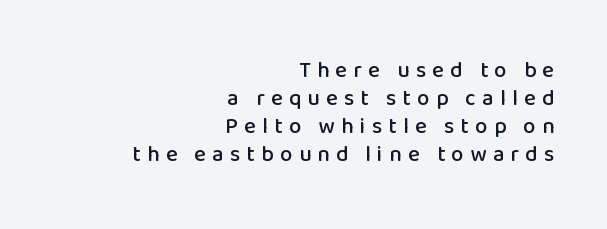
The image shows 22 px text type, upright; set right-aligned, normal line spacing (1.28x), unusually wide letter spacing (+0.29 em), not underlined.
